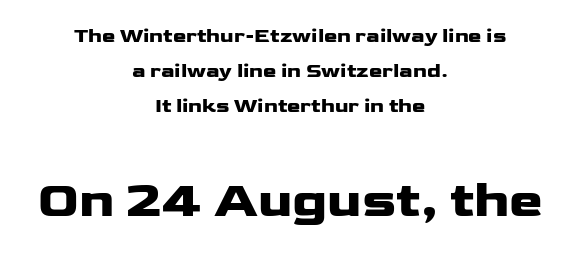
Character widths vary here, with narrow letters taking less room than wide ones. The later block is typeset at a bigger size than the earlier block. Characters follow at the spacing the type designer built in. The letters carry no serifs — their stems end cleanly without finishing strokes. When letters stand straight like this, we call the style roman or upright.
